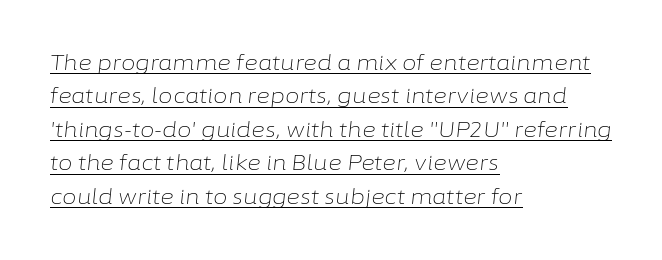
Q: Is the text bold? A: No.
Q: Is the text italic (slanted)? A: Yes, it leans right by about 6 degrees.
Q: Is the text underlined? A: Yes.
Q: How is the paragraph aligned? A: Left-aligned.
Q: Is the spacing between letters normal or unusually wide? A: Normal.
Q: Is the spacing between lines tight, normal or loose? A: Normal.
